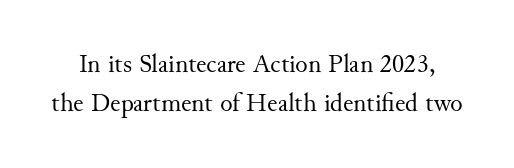
{"italic": "no", "bold": "no", "underline": "no", "line_spacing": "normal", "line_spacing_ratio": 1.49, "letter_spacing": "normal", "letter_spacing_em": 0.0, "glyph_px": 26}
